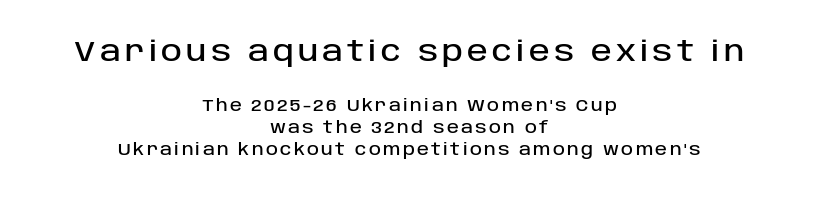
Q: Is the text italic (slanted)? A: No, it is upright.
Q: Is the typeface a serif or a sans-serif typeface? A: Sans-serif.
Q: Is the text underlined? A: No.
Q: How is the paragraph aligned? A: Centered.
Q: Is the spacing between lines tight, normal or loose? A: Normal.
Q: Which block of text is set in a larger size, the first (top) or the second (bottom)? A: The first (top) one.
Q: Width (condensed, normal, or wide)? A: Normal.
Q: Stroke contrast? A: Low.
Q: x-height? A: Large.
Q: Monospaced? A: No.
